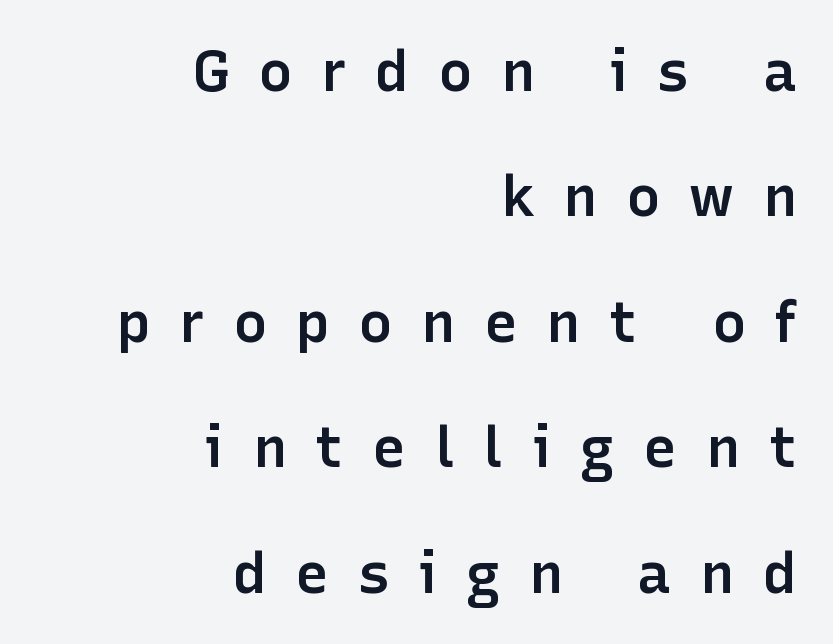
Students, this is semibold: more ink than regular, less than bold. Compared with a flush-left layout, this one pins lines to the opposite, right side. The rendering uses natural spacing where letterforms have individual widths. Posture: upright roman. The rendering shows plain stroke endings on the letterforms — a sans-serif design. Underline: absent.
